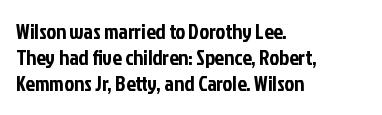
The image shows 21 px text type, upright; set left-aligned, line spacing 1.24x, normal letter spacing, not underlined.
